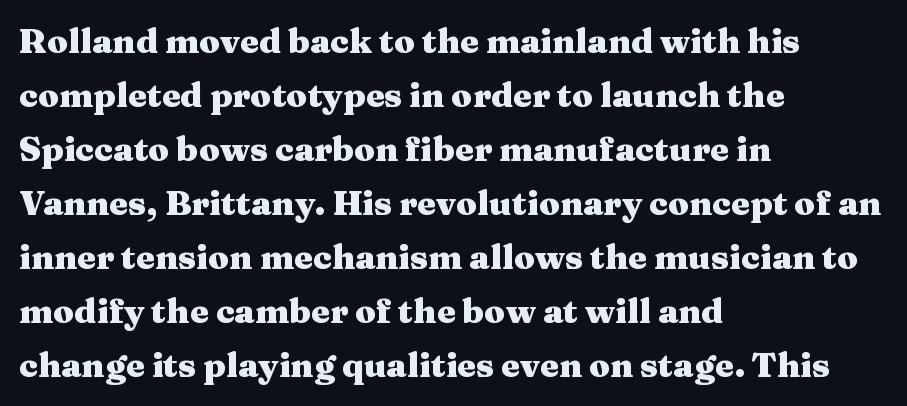
The typography opts for an upright posture over an oblique one. Compared with a centered layout, this one pins lines to the left instead. Notice how thick the strokes are: this is what a full bold looks like. Nothing unusual about the tracking: characters are spaced as the font intends. The rendering uses natural spacing where letterforms have individual widths. The leading is moderate, giving the passage an even texture.
